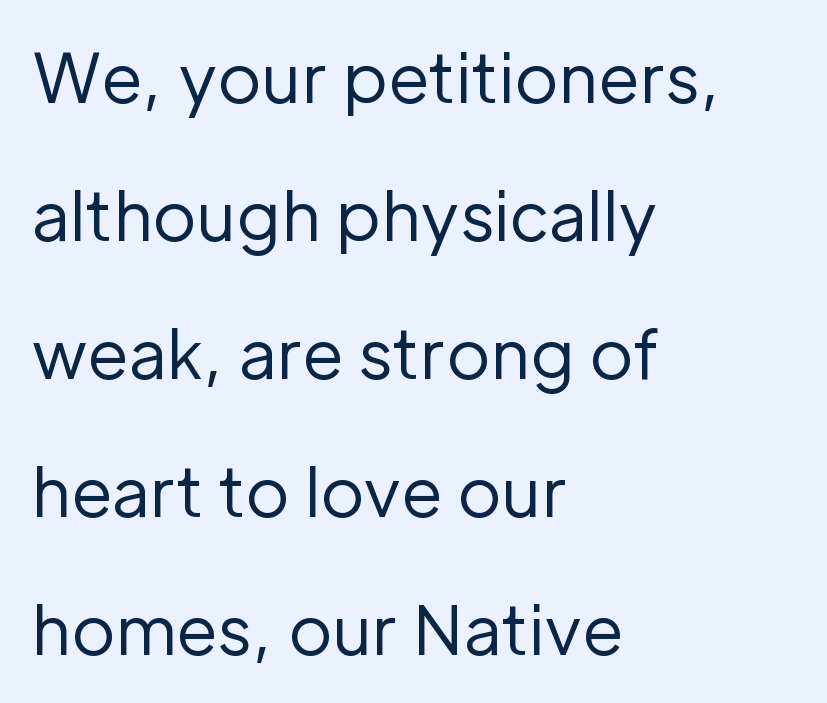
{"serif": "no", "italic": "no", "bold": "no", "weight": "regular", "width": "normal", "stroke_contrast": "low", "x_height": "medium", "monospaced": "no", "underline": "no", "align": "left", "line_spacing": "loose", "line_spacing_ratio": 2.06, "letter_spacing": "normal", "letter_spacing_em": 0.0, "glyph_px": 67}
